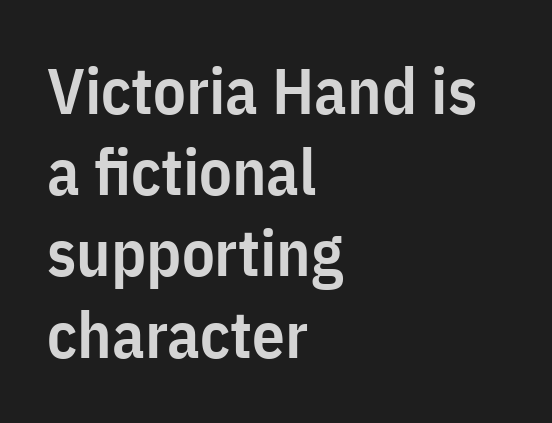
Q: Is the text bold? A: Semi-bold.
Q: Is the text italic (slanted)? A: No, it is upright.
Q: Is the typeface a serif or a sans-serif typeface? A: Sans-serif.
Q: Is the text underlined? A: No.
Q: How is the paragraph aligned? A: Left-aligned.
Q: Is the spacing between letters normal or unusually wide? A: Normal.
Q: Is the spacing between lines tight, normal or loose? A: Normal.
Q: Width (condensed, normal, or wide)? A: Condensed.
Q: Stroke contrast? A: Low.
Q: x-height? A: Medium.
Q: Monospaced? A: No.
